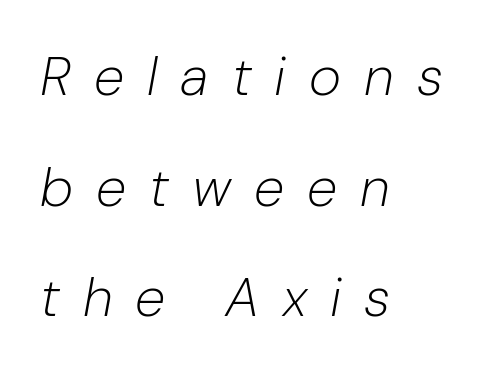
Successive baselines arrive slowly, with a big drop between each. Does extra space separate the letters? Yes, quite a lot of it. The font's italic variant was chosen for this text. The area under the type is left untouched. The face used here is proportionally spaced, like ordinary book or web type. The text block is weighted toward the left margin, trailing off unevenly rightward.
